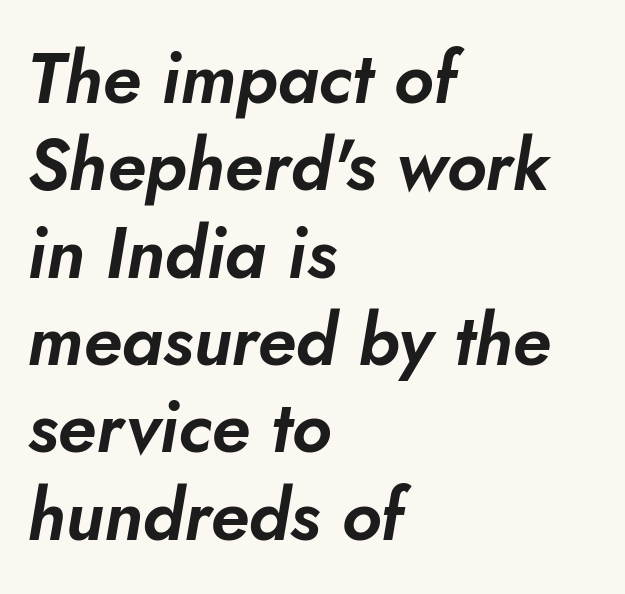
Q: Is the text italic (slanted)? A: Yes, it leans right by about 10 degrees.
Q: Is the text underlined? A: No.
Q: How is the paragraph aligned? A: Left-aligned.
Q: Is the spacing between letters normal or unusually wide? A: Normal.
Q: Width (condensed, normal, or wide)? A: Normal.
Q: Stroke contrast? A: Low.
Q: x-height? A: Small.
Q: Monospaced? A: No.
